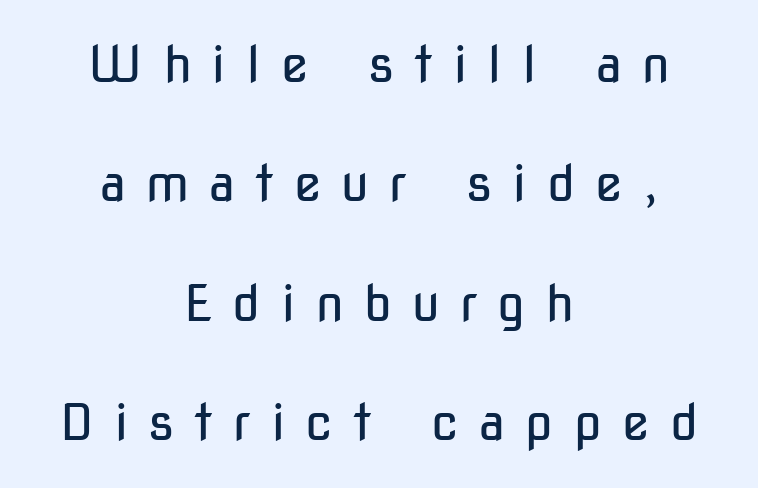
{"serif": "no", "italic": "no", "bold": "no", "weight": "regular", "width": "condensed", "stroke_contrast": "low", "x_height": "medium", "monospaced": "no", "underline": "no", "align": "center", "line_spacing": "loose", "line_spacing_ratio": 2.39, "letter_spacing": "wide", "letter_spacing_em": 0.4, "glyph_px": 50}
